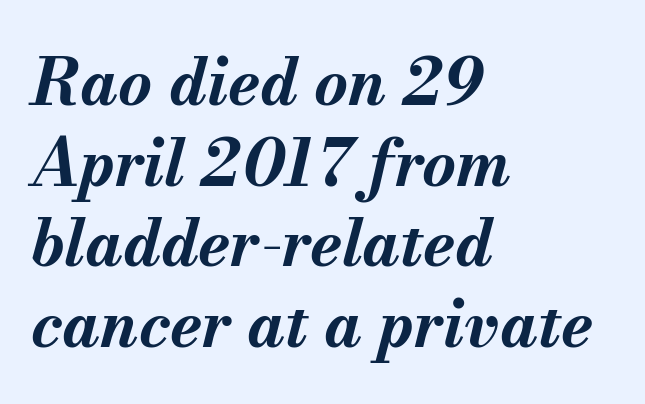
Set as a true bold cut, around the 700 mark. This sample is left-justified, so line endings fall wherever the words run out. Designer's note — italics engaged. A typesetter would call this zero additional tracking. The strip under each line holds only bare page.
